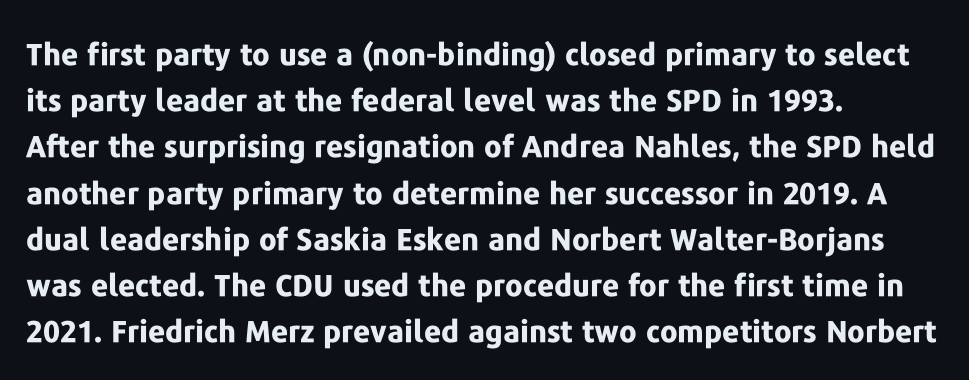
Q: Is the text bold? A: Yes.
Q: Is the text italic (slanted)? A: No, it is upright.
Q: Is the typeface a serif or a sans-serif typeface? A: Sans-serif.
Q: Is the text underlined? A: No.
Q: How is the paragraph aligned? A: Left-aligned.
Q: Is the spacing between letters normal or unusually wide? A: Normal.
Q: Is the spacing between lines tight, normal or loose? A: Normal.
Q: Width (condensed, normal, or wide)? A: Normal.
Q: Stroke contrast? A: Low.
Q: x-height? A: Medium.
Q: Monospaced? A: No.
